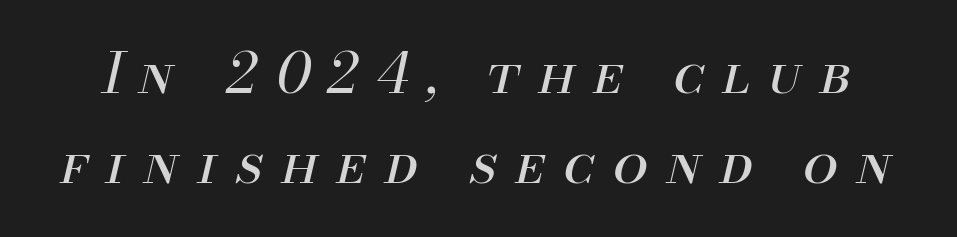
Q: Is the text bold? A: No.
Q: Is the text italic (slanted)? A: Yes, it leans right by about 13 degrees.
Q: Is the text underlined? A: No.
Q: Is the spacing between letters normal or unusually wide? A: Unusually wide.
Q: Is the spacing between lines tight, normal or loose? A: Normal.
Q: Width (condensed, normal, or wide)? A: Normal.
Q: Stroke contrast? A: Medium.
Q: x-height? A: Small.
Q: Monospaced? A: No.
